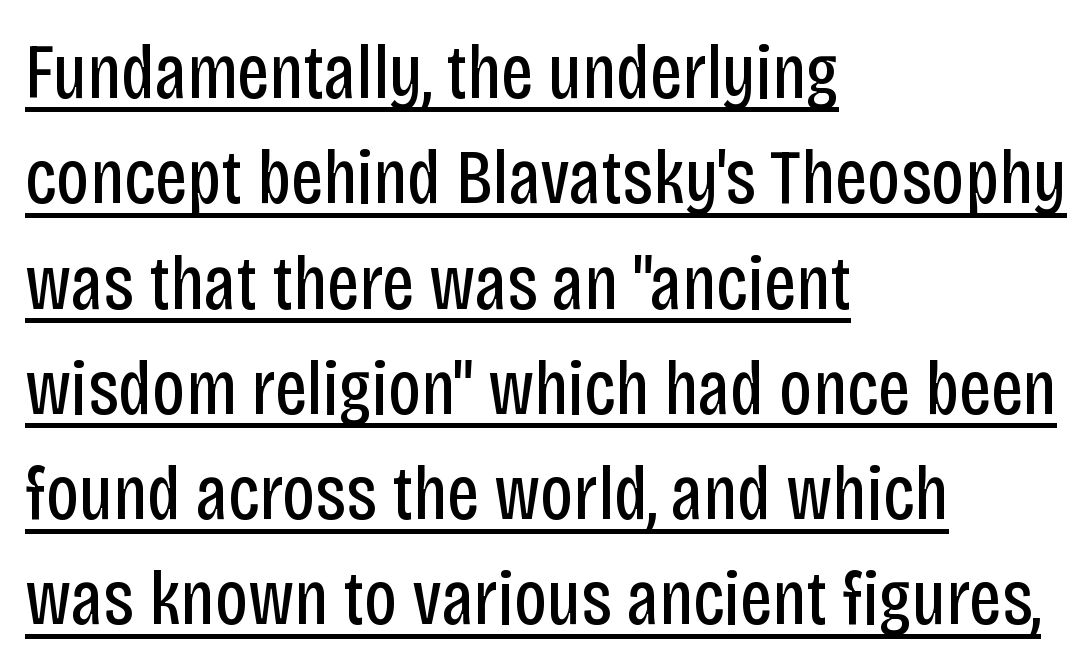
{"serif": "no", "italic": "no", "bold": "no", "weight": "regular", "width": "condensed", "stroke_contrast": "low", "x_height": "large", "monospaced": "no", "underline": "yes", "align": "left", "line_spacing": "normal", "line_spacing_ratio": 1.35, "letter_spacing": "normal", "letter_spacing_em": 0.0, "glyph_px": 78}
